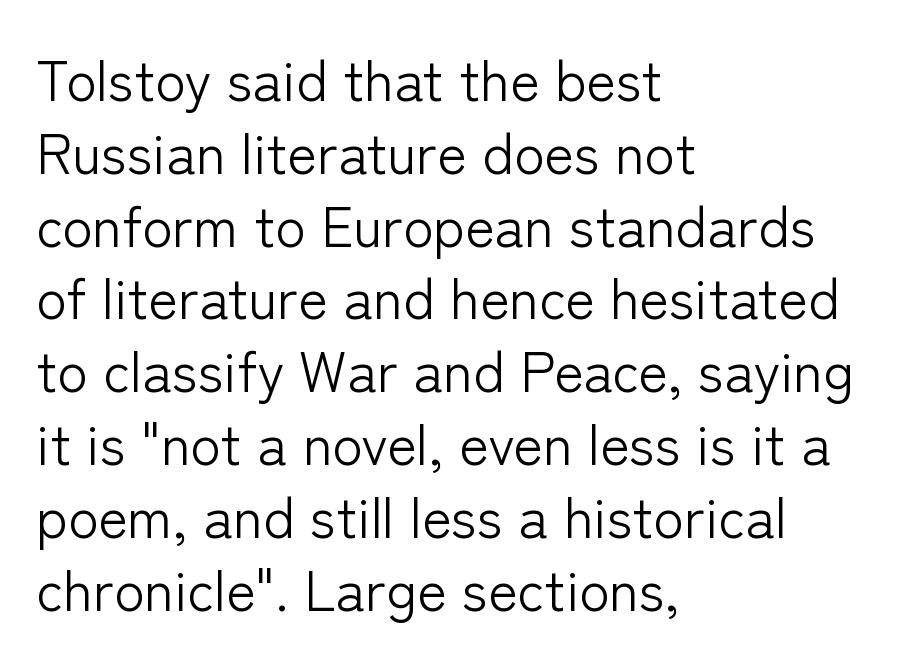
Q: Is the text bold? A: No.
Q: Is the text italic (slanted)? A: No, it is upright.
Q: Is the typeface a serif or a sans-serif typeface? A: Sans-serif.
Q: Is the text underlined? A: No.
Q: How is the paragraph aligned? A: Left-aligned.
Q: Is the spacing between letters normal or unusually wide? A: Normal.
Q: Is the spacing between lines tight, normal or loose? A: Normal.
Q: Width (condensed, normal, or wide)? A: Normal.
Q: Stroke contrast? A: Low.
Q: x-height? A: Medium.
Q: Monospaced? A: No.
